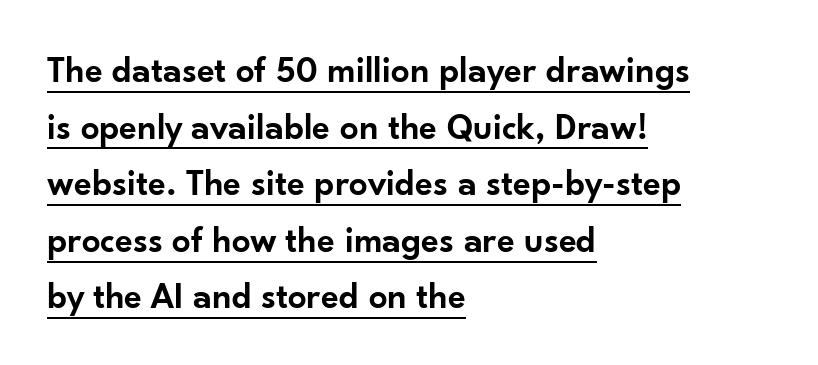
{"serif": "no", "italic": "no", "bold": "semi", "weight": "semibold", "width": "normal", "stroke_contrast": "low", "x_height": "small", "monospaced": "no", "underline": "yes", "align": "left", "line_spacing": "normal", "line_spacing_ratio": 1.53, "letter_spacing": "normal", "letter_spacing_em": 0.0, "glyph_px": 37}
